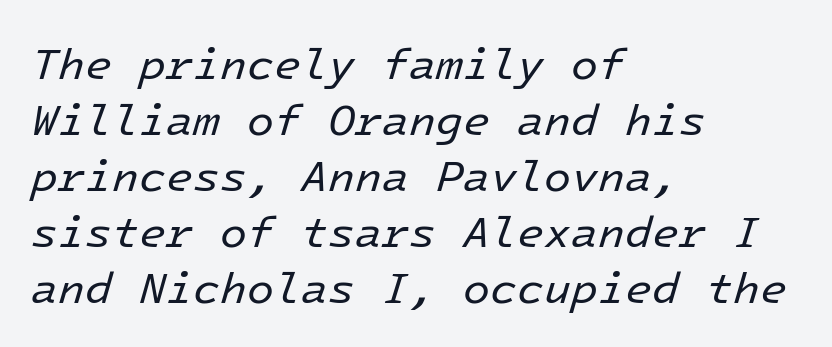
Q: Is the text bold? A: No.
Q: Is the text italic (slanted)? A: Yes, it leans right by about 16 degrees.
Q: Is the text underlined? A: No.
Q: How is the paragraph aligned? A: Left-aligned.
Q: Is the spacing between letters normal or unusually wide? A: Normal.
Q: Is the spacing between lines tight, normal or loose? A: Normal.
Q: Width (condensed, normal, or wide)? A: Normal.
Q: Stroke contrast? A: Low.
Q: x-height? A: Medium.
